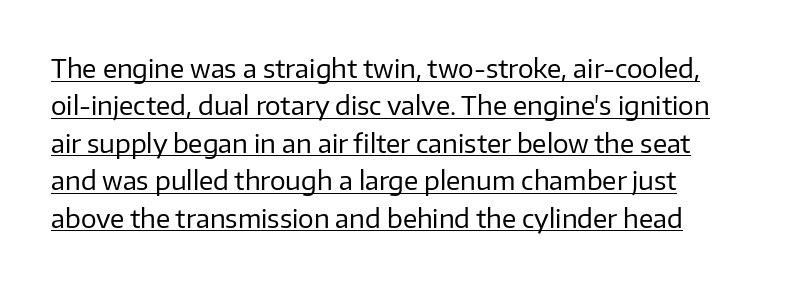
The image shows 26 px text type, upright; set normal line spacing (1.44x), normal letter spacing, underlined.
